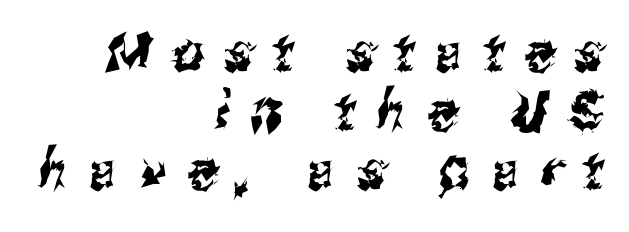
The image shows 55 px condensed sans-serif type; set right-aligned, tight line spacing (1.07x), unusually wide letter spacing (+0.37 em), not underlined; medium stroke contrast and a medium x-height.
